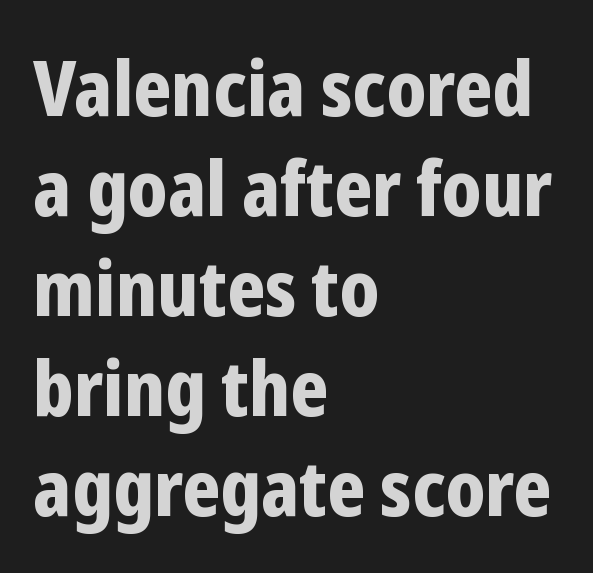
Q: Is the text bold? A: Yes.
Q: Is the text italic (slanted)? A: No, it is upright.
Q: Is the typeface a serif or a sans-serif typeface? A: Sans-serif.
Q: Is the text underlined? A: No.
Q: How is the paragraph aligned? A: Left-aligned.
Q: Is the spacing between letters normal or unusually wide? A: Normal.
Q: Is the spacing between lines tight, normal or loose? A: Normal.
Q: Width (condensed, normal, or wide)? A: Condensed.
Q: Stroke contrast? A: Low.
Q: x-height? A: Medium.
Q: Monospaced? A: No.
